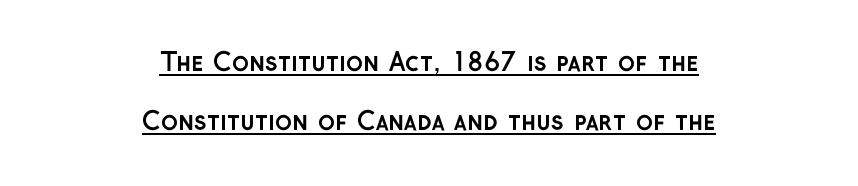
{"italic": "no", "bold": "yes", "underline": "yes", "align": "center", "line_spacing": "loose", "line_spacing_ratio": 2.35, "letter_spacing": "normal", "letter_spacing_em": 0.0, "glyph_px": 25}
